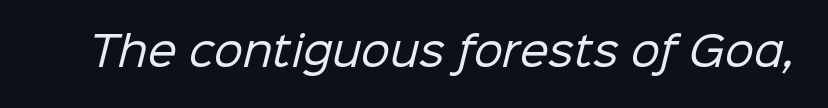
{"serif": "no", "bold": "no", "weight": "regular", "width": "normal", "stroke_contrast": "low", "x_height": "medium", "monospaced": "no", "underline": "no", "letter_spacing": "normal", "letter_spacing_em": 0.0, "glyph_px": 41}
